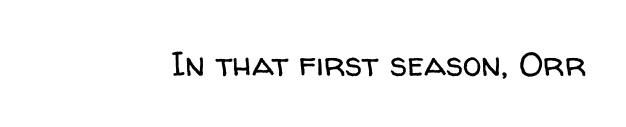
The image shows 34 px regular-weight sans-serif type, upright; set normal letter spacing, not underlined; low stroke contrast and a medium x-height.
